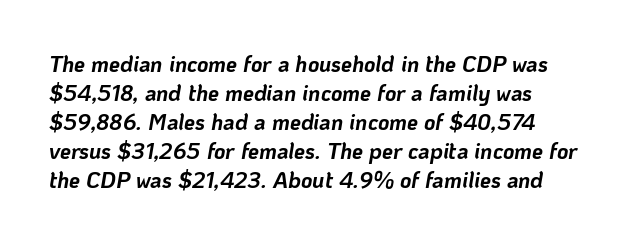
Any mark beneath the type? The region is blank. Regarding leading, the lines here are spaced in the standard way. Where is the straight margin? On the left. The glyphs look as if they've been sheared to an angle.
